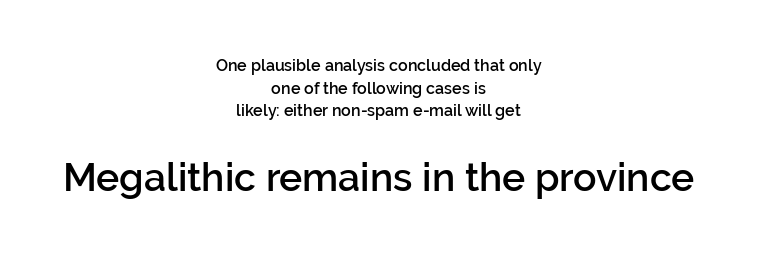
Q: Is the text bold? A: Semi-bold.
Q: Is the text italic (slanted)? A: No, it is upright.
Q: Is the typeface a serif or a sans-serif typeface? A: Sans-serif.
Q: Is the text underlined? A: No.
Q: How is the paragraph aligned? A: Centered.
Q: Is the spacing between letters normal or unusually wide? A: Normal.
Q: Is the spacing between lines tight, normal or loose? A: Normal.
Q: Which block of text is set in a larger size, the first (top) or the second (bottom)? A: The second (bottom) one.
Q: Width (condensed, normal, or wide)? A: Normal.
Q: Stroke contrast? A: Low.
Q: x-height? A: Medium.
Q: Monospaced? A: No.
